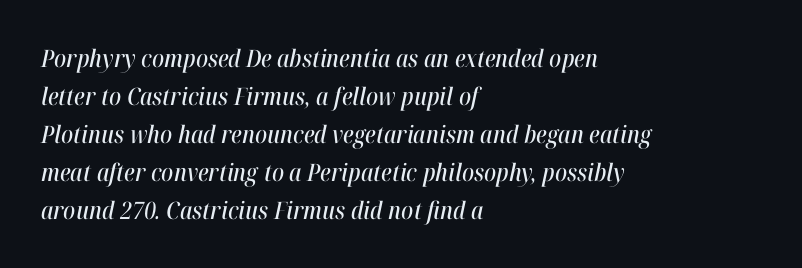
{"italic": "yes", "lean": "right", "slant_degrees": 12, "underline": "no", "align": "left", "line_spacing": "normal", "line_spacing_ratio": 1.58, "letter_spacing": "normal", "letter_spacing_em": 0.0, "glyph_px": 24}
